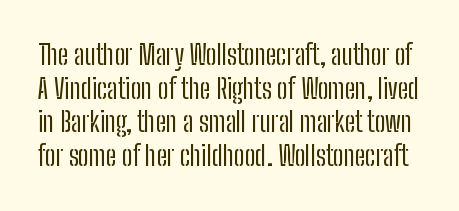
The face looks like a standard text weight, possibly lighter. Designer's note — italics off, roman on. This sample keeps an unexceptional amount of space between lines. Descenders hang freely into open space. Does extra space separate the letters? No, they use regular spacing.
